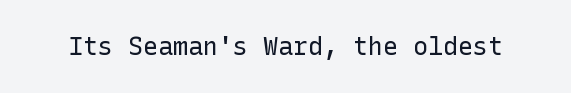
The image shows 25 px text type, upright; set normal letter spacing, not underlined.
